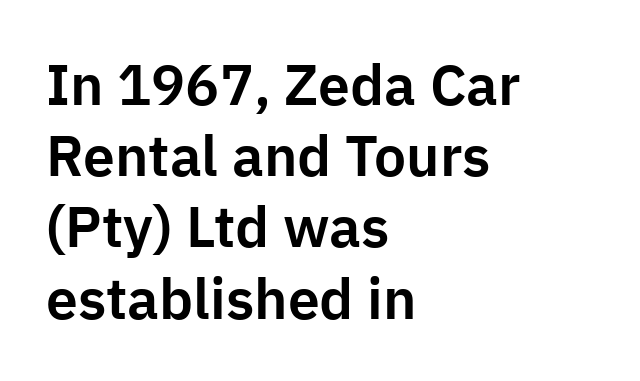
{"serif": "no", "italic": "no", "width": "normal", "stroke_contrast": "low", "x_height": "medium", "monospaced": "no", "underline": "no", "align": "left", "line_spacing": "normal", "line_spacing_ratio": 1.25, "letter_spacing": "normal", "letter_spacing_em": 0.0, "glyph_px": 57}
